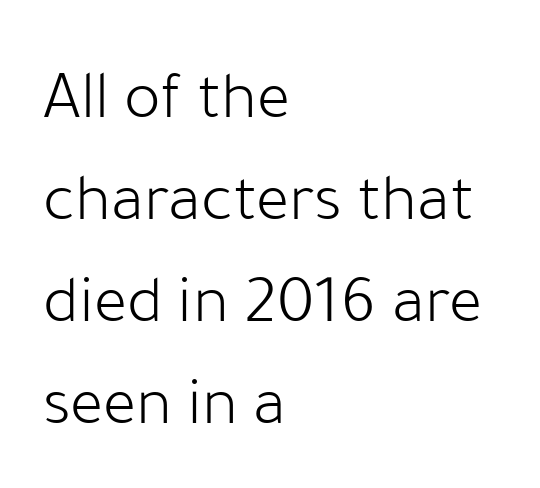
The image shows 69 px light sans-serif type, upright; set left-aligned, normal line spacing (1.48x), normal letter spacing, not underlined; low stroke contrast and a medium x-height.
